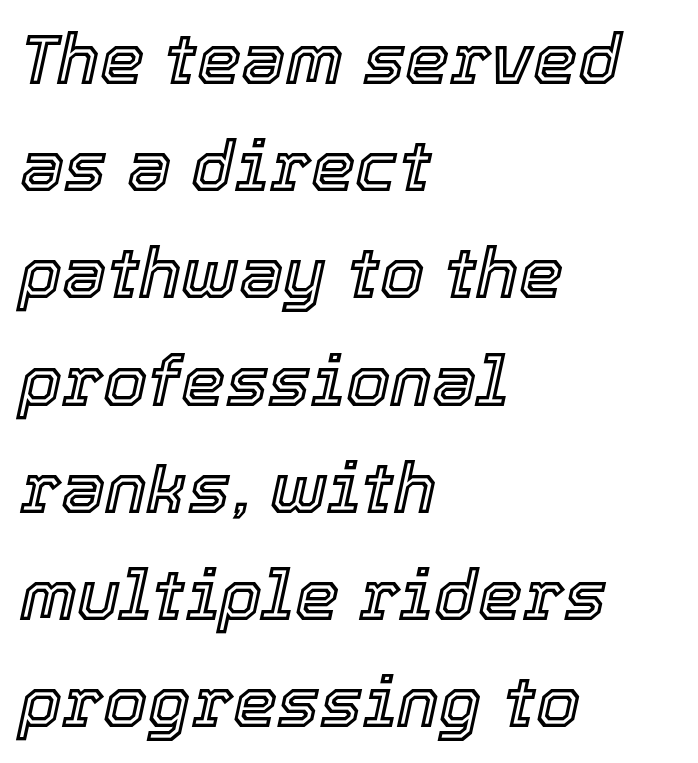
{"italic": "yes", "lean": "right", "slant_degrees": 12, "width": "normal", "x_height": "medium", "monospaced": "no", "underline": "no", "align": "left", "line_spacing": "normal", "line_spacing_ratio": 1.51, "letter_spacing": "normal", "letter_spacing_em": 0.0, "glyph_px": 71}
